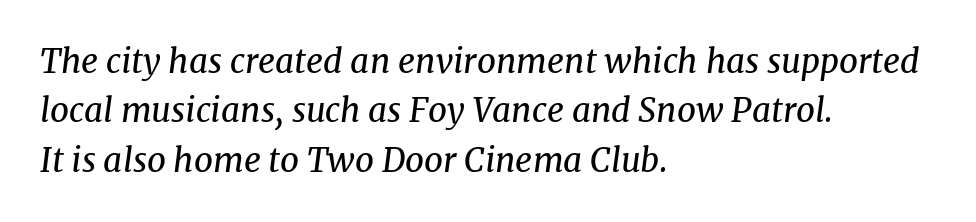
Q: Is the text bold? A: No.
Q: Is the text italic (slanted)? A: Yes, it leans right by about 8 degrees.
Q: Is the typeface a serif or a sans-serif typeface? A: Serif.
Q: Is the text underlined? A: No.
Q: How is the paragraph aligned? A: Left-aligned.
Q: Is the spacing between letters normal or unusually wide? A: Normal.
Q: Is the spacing between lines tight, normal or loose? A: Normal.
Q: Width (condensed, normal, or wide)? A: Normal.
Q: Stroke contrast? A: Medium.
Q: x-height? A: Medium.
Q: Monospaced? A: No.
